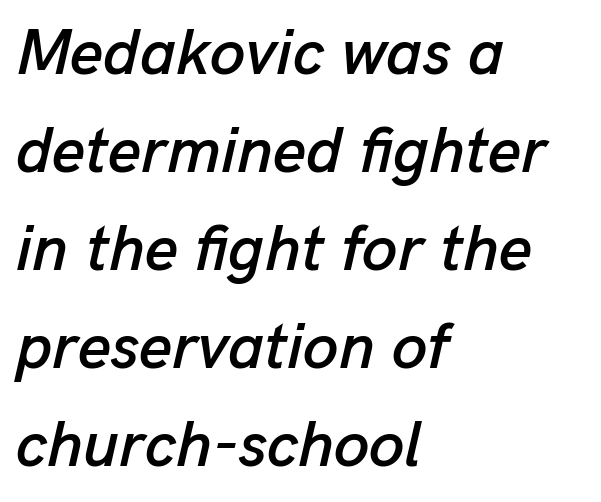
{"italic": "yes", "lean": "right", "slant_degrees": 13, "width": "normal", "stroke_contrast": "low", "x_height": "medium", "monospaced": "no", "underline": "no", "align": "left", "line_spacing": "normal", "line_spacing_ratio": 1.53, "letter_spacing": "normal", "letter_spacing_em": 0.0, "glyph_px": 64}
